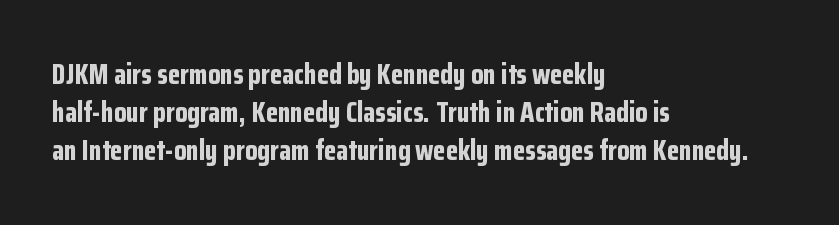
The image shows 28 px bold, condensed sans-serif type, upright; set left-aligned, normal line spacing (1.35x), normal letter spacing, not underlined; low stroke contrast and a medium x-height.
